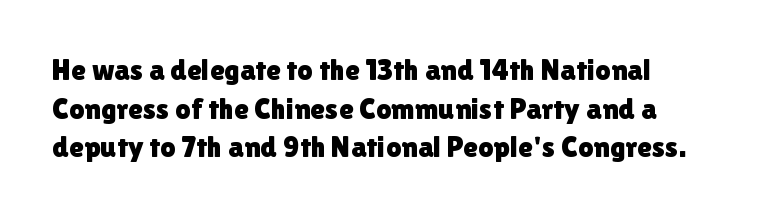
{"serif": "no", "italic": "no", "width": "normal", "stroke_contrast": "low", "x_height": "medium", "monospaced": "no", "underline": "no", "line_spacing": "normal", "line_spacing_ratio": 1.29, "letter_spacing": "normal", "letter_spacing_em": 0.0, "glyph_px": 30}
